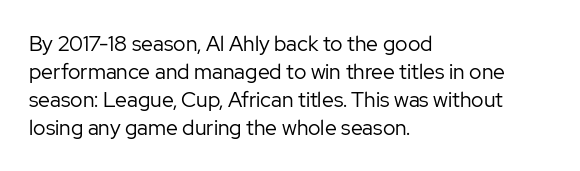
{"italic": "no", "bold": "no", "underline": "no", "align": "left", "line_spacing": "normal", "line_spacing_ratio": 1.33, "letter_spacing": "normal", "letter_spacing_em": 0.0, "glyph_px": 21}
